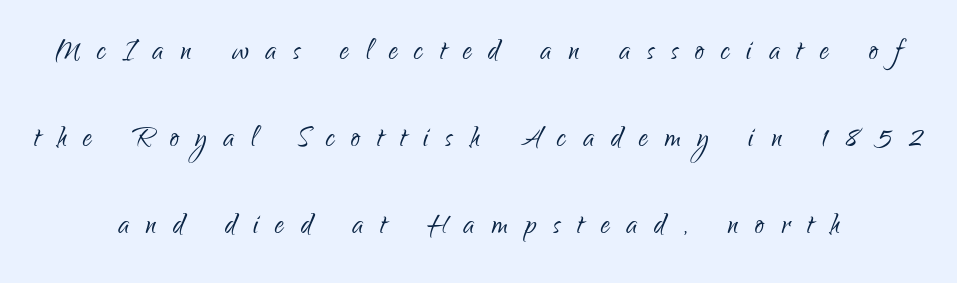
The image shows 36 px light, condensed sans-serif type; set loose line spacing (2.41x), unusually wide letter spacing (+0.47 em), not underlined; low stroke contrast and a small x-height.
